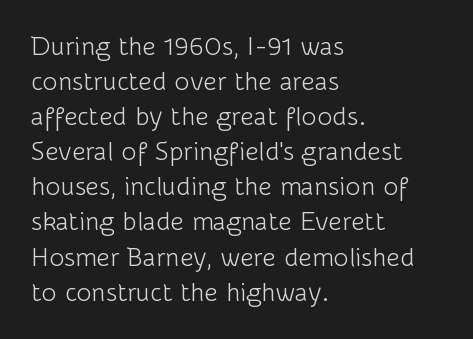
How are the letters spaced? Ordinarily, with no added tracking. Has an underline been added? It has not. Honestly, the row spacing looks completely unremarkable. The font is comparable to plain body text, perhaps lighter. Visually the block forms a straight wall on the left and a jagged coastline on the right.
